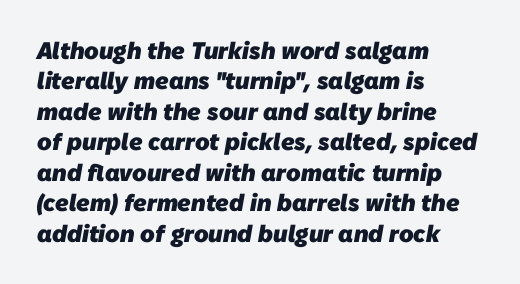
Each new line begins a customary step beneath the previous one. Descenders are the only things crossing below the line. Summary of weight: heavy, a full bold. Line starts are locked; line ends wander. The line texture is even and compact thanks to regular tracking.
